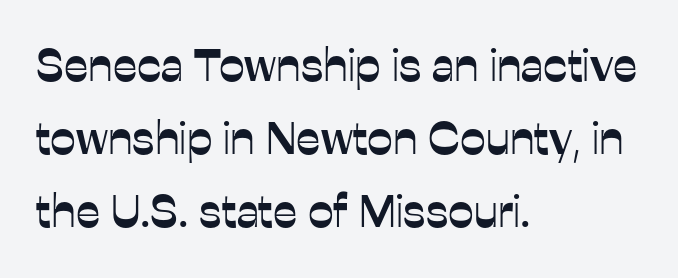
{"serif": "no", "italic": "no", "width": "normal", "stroke_contrast": "low", "x_height": "medium", "monospaced": "no", "underline": "no", "align": "left", "line_spacing": "normal", "line_spacing_ratio": 1.59, "letter_spacing": "normal", "letter_spacing_em": 0.0, "glyph_px": 46}
